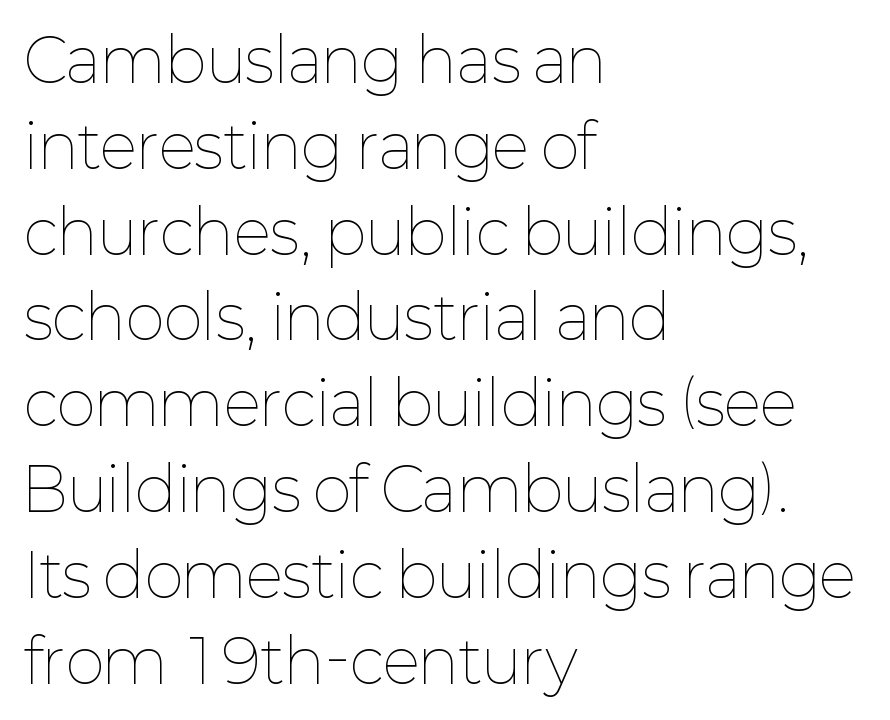
The image shows 60 px thin type, upright; set left-aligned, normal line spacing (1.43x), normal letter spacing, not underlined; low stroke contrast and a medium x-height.
